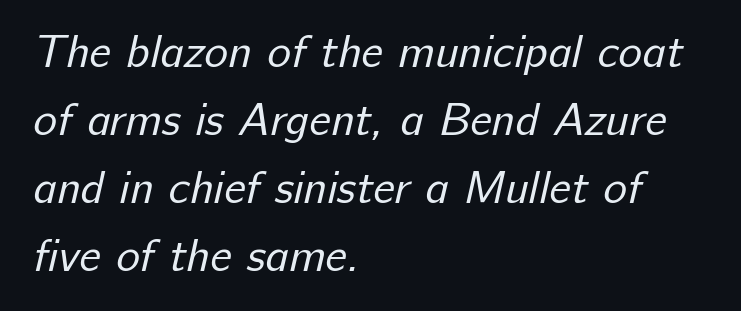
Q: Is the text bold? A: No.
Q: Is the typeface a serif or a sans-serif typeface? A: Sans-serif.
Q: Is the text underlined? A: No.
Q: How is the paragraph aligned? A: Left-aligned.
Q: Is the spacing between letters normal or unusually wide? A: Normal.
Q: Is the spacing between lines tight, normal or loose? A: Normal.
Q: Width (condensed, normal, or wide)? A: Normal.
Q: Stroke contrast? A: Low.
Q: x-height? A: Medium.
Q: Monospaced? A: No.
